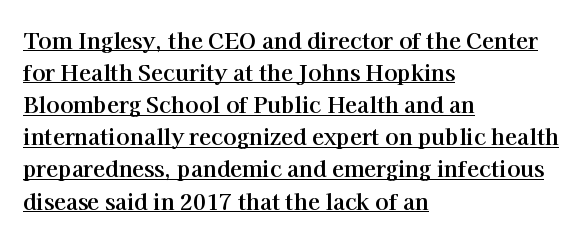
The image shows 22 px bold type, upright; set left-aligned, normal line spacing (1.46x), normal letter spacing, underlined.
